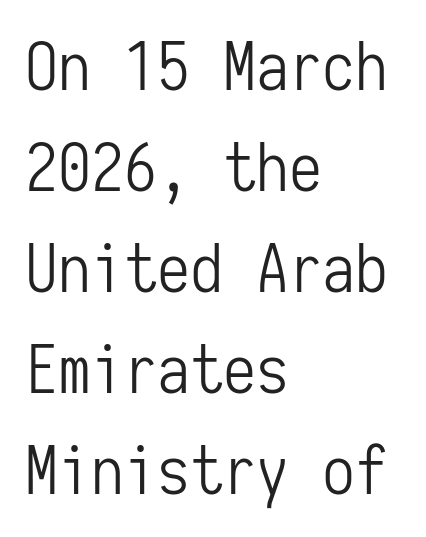
The image shows 66 px light, condensed sans-serif type, upright, monospaced; set left-aligned, normal line spacing (1.53x), normal letter spacing, not underlined; low stroke contrast and a medium x-height.
